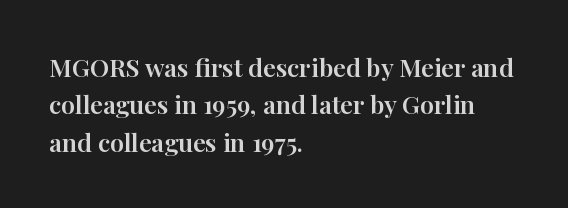
The rendering anchors every line to the left-hand side. The vertical gap from one line to the next is medium. The letterforms sit shoulder to shoulder at normal distance. Lines of text with bare space underneath. This is roman type, the default non-slanted kind.
